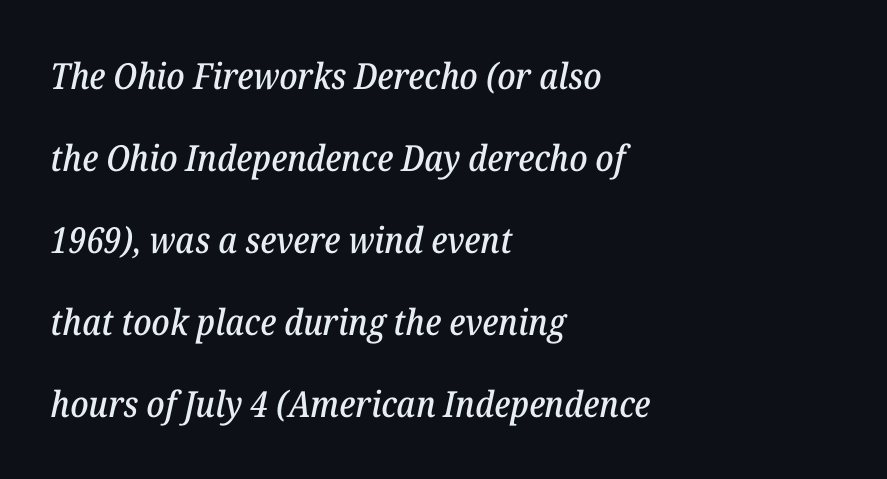
Q: Is the text italic (slanted)? A: Yes, it leans right by about 12 degrees.
Q: Is the typeface a serif or a sans-serif typeface? A: Serif.
Q: Is the text underlined? A: No.
Q: How is the paragraph aligned? A: Left-aligned.
Q: Is the spacing between letters normal or unusually wide? A: Normal.
Q: Is the spacing between lines tight, normal or loose? A: Loose.
Q: Width (condensed, normal, or wide)? A: Normal.
Q: Stroke contrast? A: Low.
Q: x-height? A: Medium.
Q: Monospaced? A: No.
